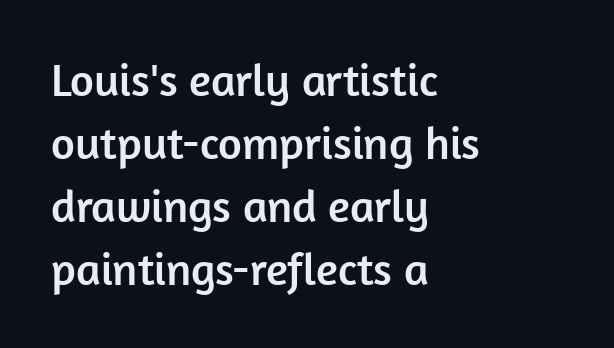
Quick note: underline off. The compositor pushed each line to the left boundary. Vertical strokes here are truly vertical. The face used here is proportionally spaced, like ordinary book or web type. A typesetter would call this leading conventional body-copy spacing.
